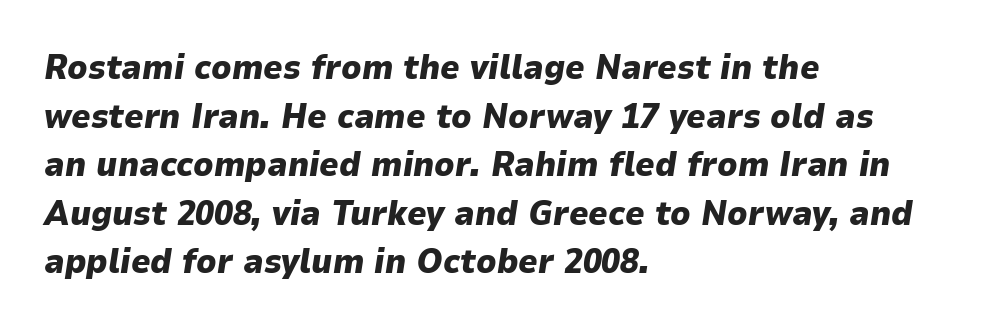
{"italic": "yes", "lean": "right", "slant_degrees": 9, "bold": "yes", "weight": "heavy", "width": "normal", "stroke_contrast": "low", "x_height": "medium", "monospaced": "no", "underline": "no", "align": "left", "line_spacing": "normal", "line_spacing_ratio": 1.43, "letter_spacing": "normal", "letter_spacing_em": 0.0, "glyph_px": 34}
